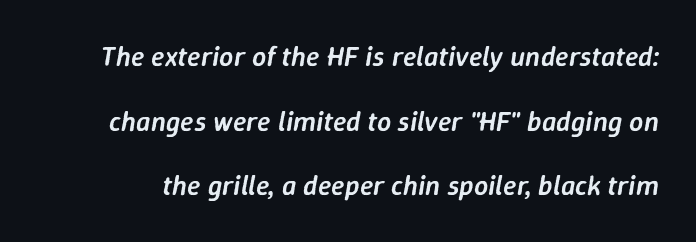
Proportional: the letters do not fall into vertical columns. Nobody drew a line under any word here. Leading is clearly above the norm, producing a sparse column. Spacing between characters is what you'd get straight out of the box. The strokes are fattened partway — semibold, not bold. Emphasis-style slanted type is in use.
